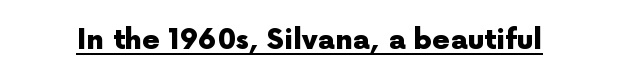
Q: Is the text bold? A: Yes.
Q: Is the text italic (slanted)? A: No, it is upright.
Q: Is the typeface a serif or a sans-serif typeface? A: Sans-serif.
Q: Is the text underlined? A: Yes.
Q: Is the spacing between letters normal or unusually wide? A: Normal.
Q: Width (condensed, normal, or wide)? A: Normal.
Q: x-height? A: Medium.
Q: Monospaced? A: No.
